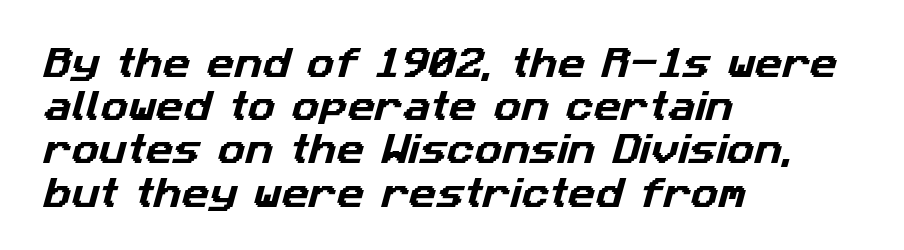
The image shows 34 px sans-serif type; set left-aligned, normal line spacing (1.27x), normal letter spacing, not underlined; low stroke contrast and a medium x-height.
